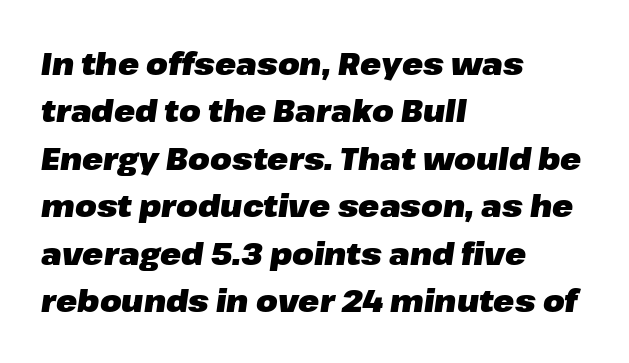
Q: Is the text bold? A: Yes.
Q: Is the text italic (slanted)? A: Yes, it leans right by about 8 degrees.
Q: Is the text underlined? A: No.
Q: How is the paragraph aligned? A: Left-aligned.
Q: Is the spacing between letters normal or unusually wide? A: Normal.
Q: Is the spacing between lines tight, normal or loose? A: Normal.
Q: Width (condensed, normal, or wide)? A: Normal.
Q: Stroke contrast? A: Low.
Q: x-height? A: Medium.
Q: Monospaced? A: No.
